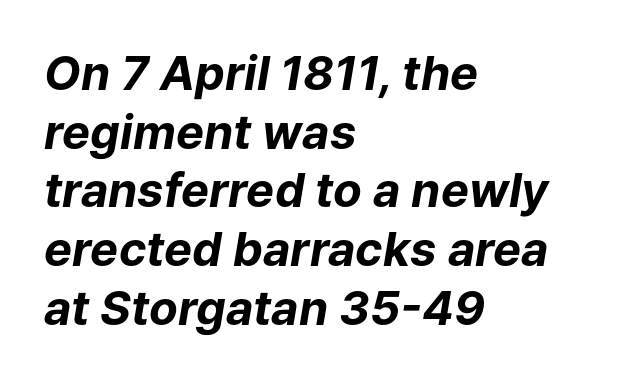
The characters look thick and weighty, a clear bold. Proportional: the letters do not fall into vertical columns. The gaps between neighbouring characters are ordinary and unremarkable. The rendering uses a moderate line-height, typical for paragraphs. Left-aligned paragraph, ragged on the right.
